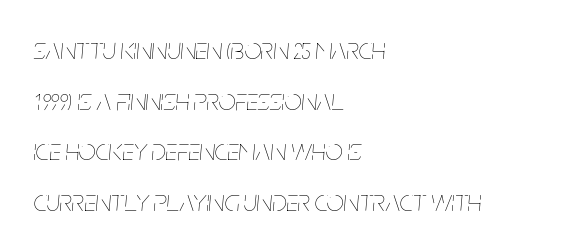
The image shows 30 px thin, condensed type, italic (leaning right); set left-aligned, normal line spacing (1.69x), normal letter spacing, not underlined; low stroke contrast and a large x-height.
